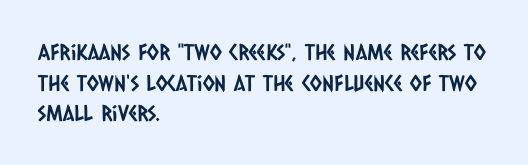
{"underline": "no", "align": "left", "line_spacing": "normal", "line_spacing_ratio": 1.39, "letter_spacing": "normal", "letter_spacing_em": 0.0, "glyph_px": 22}
